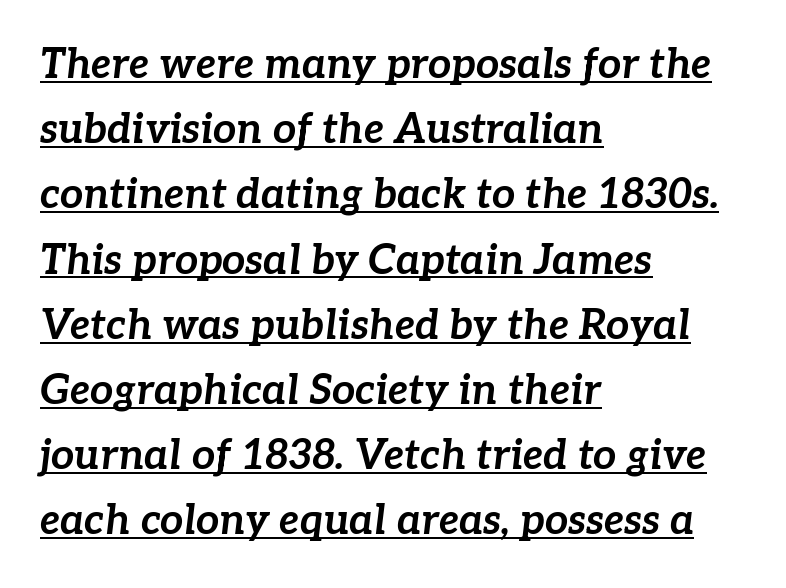
{"italic": "yes", "lean": "right", "slant_degrees": 7, "bold": "yes", "weight": "bold", "width": "normal", "stroke_contrast": "low", "x_height": "medium", "monospaced": "no", "underline": "yes", "align": "left", "line_spacing": "normal", "line_spacing_ratio": 1.59, "letter_spacing": "normal", "letter_spacing_em": 0.0, "glyph_px": 41}
